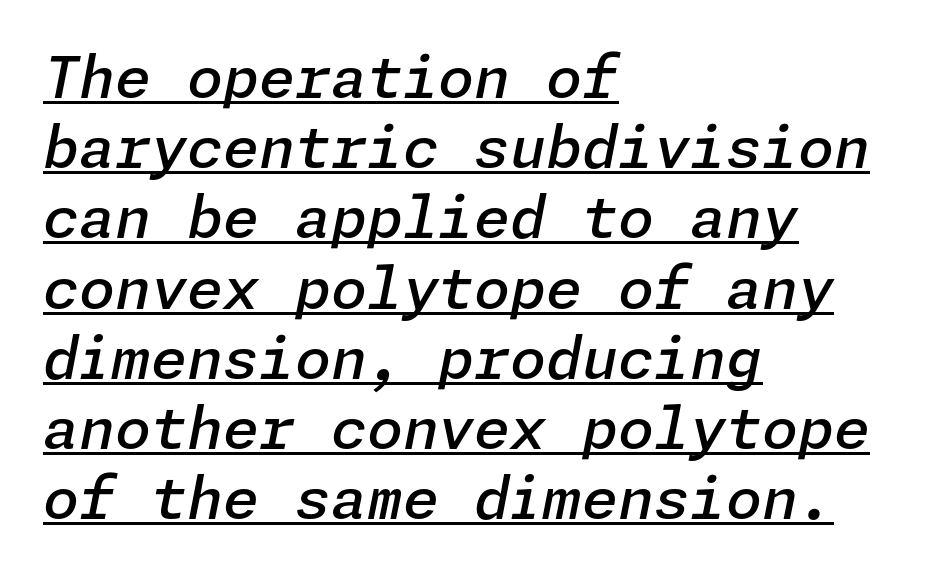
Slightly chunky letters — semibold, I'd say, not full bold. Emphasis is given by a line drawn under the lettering. Is the type slanted? Yes — the strokes lean at a clear angle. A classic flush-left, rag-right setting is used for this passage.
